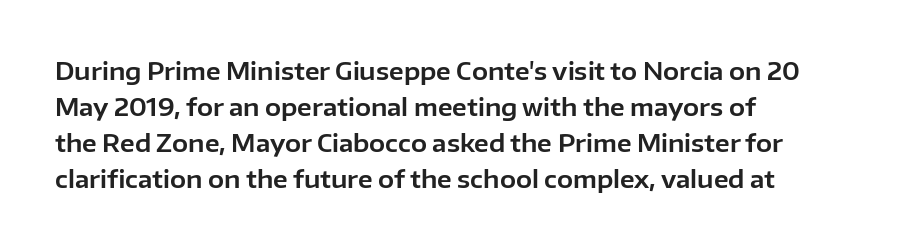
{"italic": "no", "underline": "no", "align": "left", "line_spacing": "normal", "line_spacing_ratio": 1.5, "letter_spacing": "normal", "letter_spacing_em": 0.0, "glyph_px": 24}
